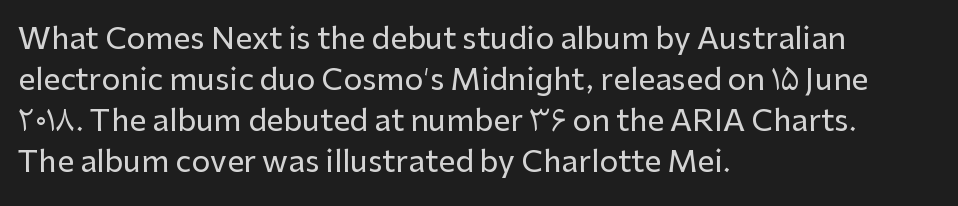
The image shows 30 px sans-serif type, upright; set left-aligned, normal line spacing (1.37x), normal letter spacing, not underlined; low stroke contrast and a medium x-height.
